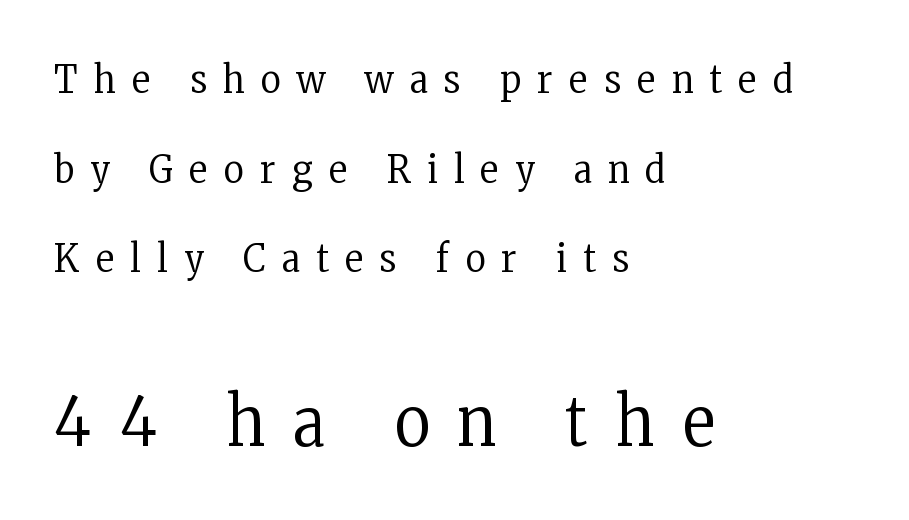
The image shows 69 px regular-weight, condensed serif type, upright; set left-aligned, loose line spacing (2.3x), unusually wide letter spacing (+0.42 em), not underlined; the second (bottom) block is 1.77x larger; low stroke contrast and a medium x-height.
